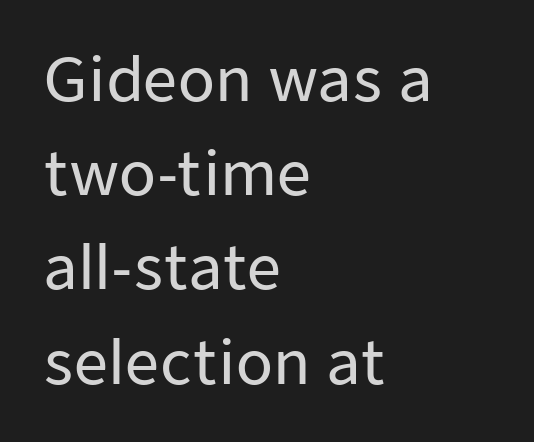
{"serif": "no", "italic": "no", "width": "normal", "stroke_contrast": "low", "x_height": "medium", "monospaced": "no", "underline": "no", "align": "left", "line_spacing": "normal", "line_spacing_ratio": 1.57, "letter_spacing": "normal", "letter_spacing_em": 0.0, "glyph_px": 60}
